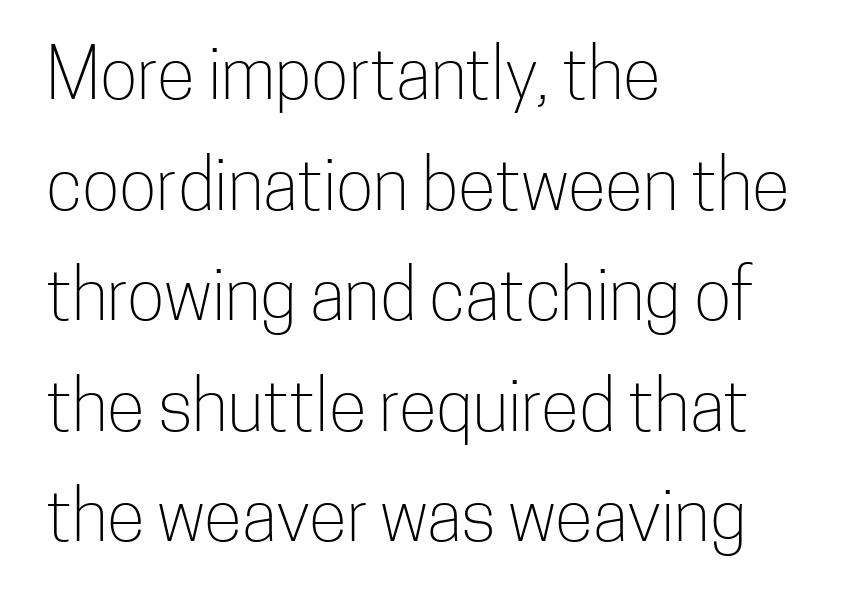
No letter is thick-stroked: the sample isn't bold. Unlike italic type, these characters show no tilt at all. Compared with typical body copy, the letter spacing here is the same. Only glyphs here, with clear space below each row. Think of a printed novel: that variable character pitch is what you see here. Notice how the passage keeps a crisp vertical edge on the left only.
